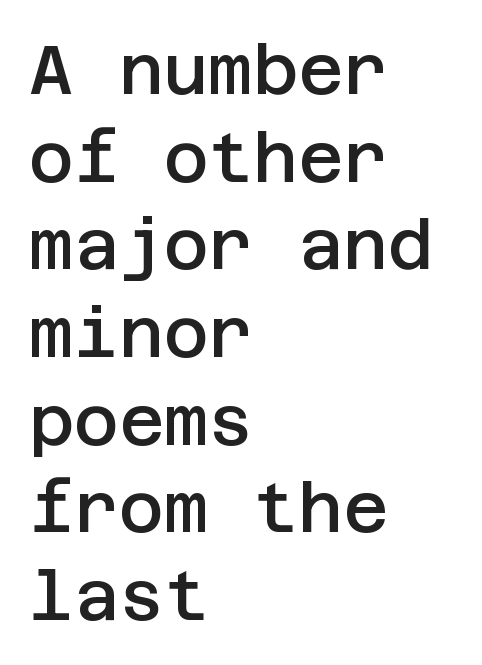
The image shows 69 px semibold sans-serif type, upright; set left-aligned, normal line spacing (1.27x), normal letter spacing, not underlined; low stroke contrast and a large x-height.
